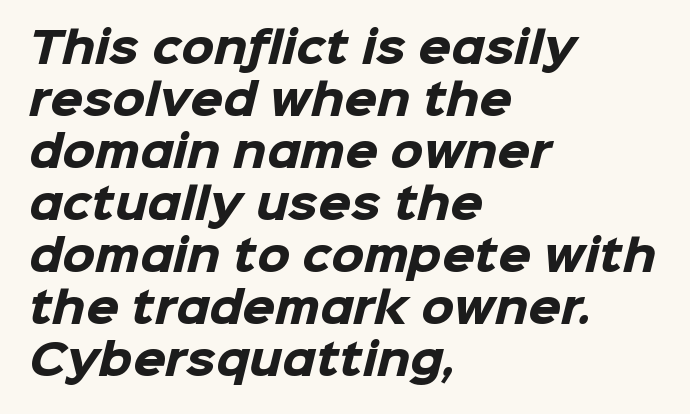
{"serif": "no", "bold": "yes", "weight": "heavy", "width": "normal", "stroke_contrast": "low", "x_height": "medium", "monospaced": "no", "underline": "no", "align": "left", "line_spacing_ratio": 1.24, "letter_spacing": "normal", "letter_spacing_em": 0.0, "glyph_px": 42}
